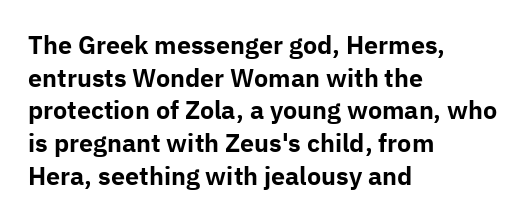
Q: Is the text bold? A: Yes.
Q: Is the text italic (slanted)? A: No, it is upright.
Q: Is the text underlined? A: No.
Q: How is the paragraph aligned? A: Left-aligned.
Q: Is the spacing between letters normal or unusually wide? A: Normal.
Q: Is the spacing between lines tight, normal or loose? A: Normal.
